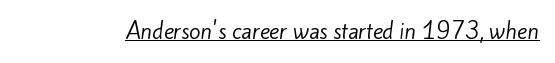
Q: Is the text bold? A: No.
Q: Is the text underlined? A: Yes.
Q: Is the spacing between letters normal or unusually wide? A: Normal.
